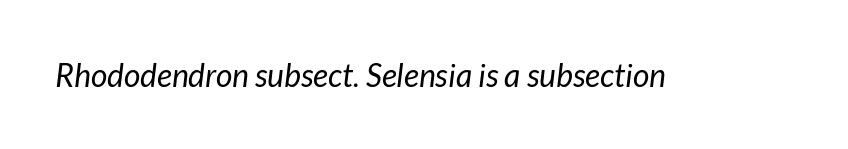
Tracking value appears to be zero — textbook default spacing. Rendered with sloped, italic letterforms. Underline: absent. No heavy texture on the line: the type isn't bold. Do the characters align in a grid? No, the font is proportional.
